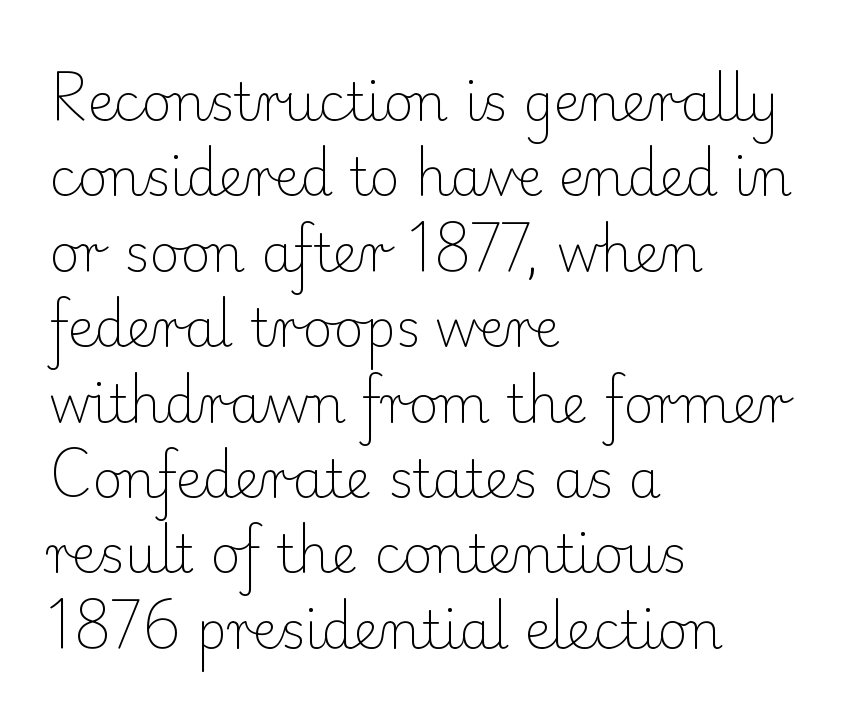
The image shows 52 px light serif type, upright; set left-aligned, normal line spacing (1.45x), normal letter spacing, not underlined; low stroke contrast and a small x-height.
